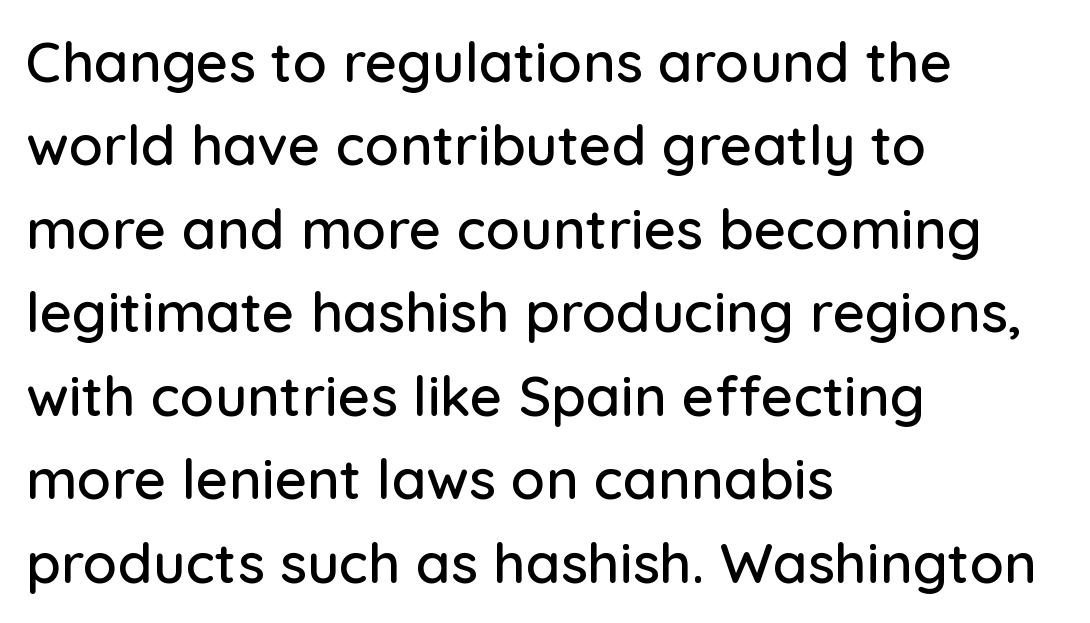
The image shows 56 px sans-serif type, upright; set left-aligned, normal line spacing (1.49x), normal letter spacing, not underlined; low stroke contrast and a medium x-height.
